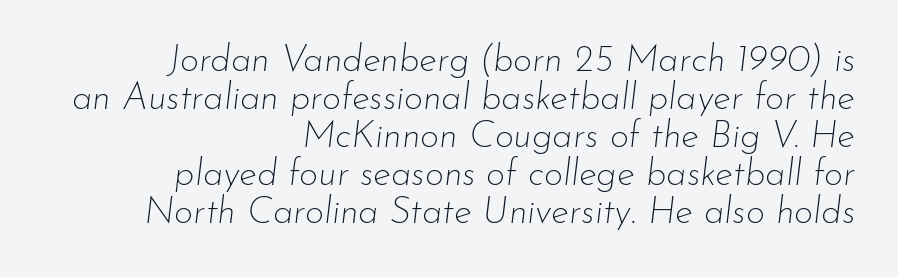
On a weight scale, this lands at 450 or below. A typesetter would call this zero additional tracking. Is this a fixed-width face? No — the glyphs have proportional, varying widths. Leftover space on each line is placed entirely before the opening word.
